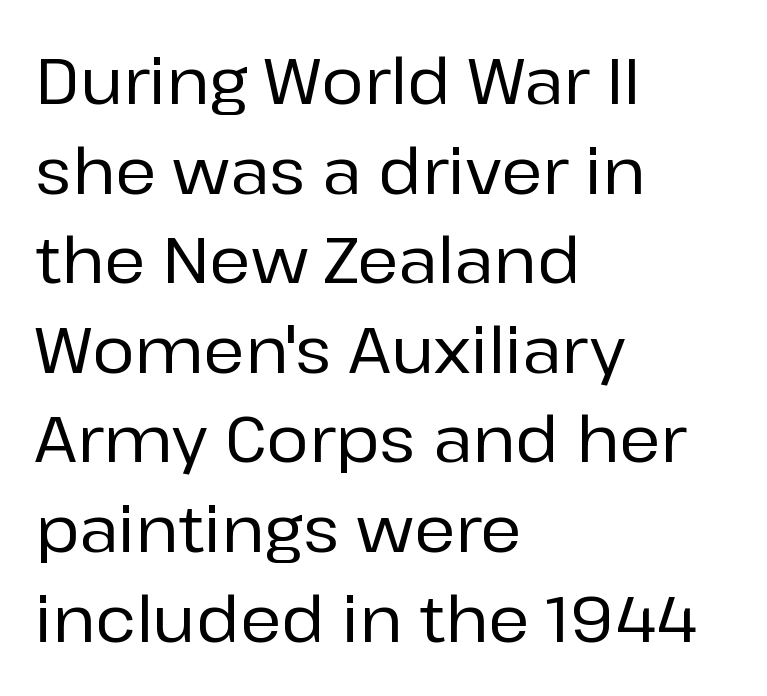
The image shows 64 px sans-serif type, upright; set left-aligned, normal line spacing (1.4x), normal letter spacing, not underlined; low stroke contrast and a medium x-height.
